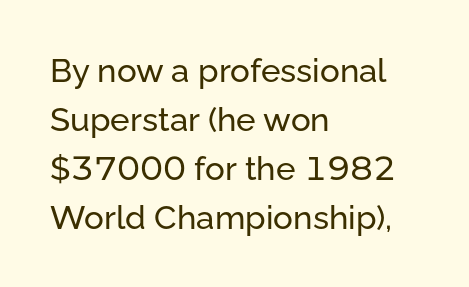
Q: Is the text italic (slanted)? A: No, it is upright.
Q: Is the typeface a serif or a sans-serif typeface? A: Sans-serif.
Q: Is the text underlined? A: No.
Q: How is the paragraph aligned? A: Left-aligned.
Q: Is the spacing between letters normal or unusually wide? A: Normal.
Q: Is the spacing between lines tight, normal or loose? A: Normal.
Q: Width (condensed, normal, or wide)? A: Normal.
Q: Stroke contrast? A: Low.
Q: x-height? A: Medium.
Q: Monospaced? A: No.
